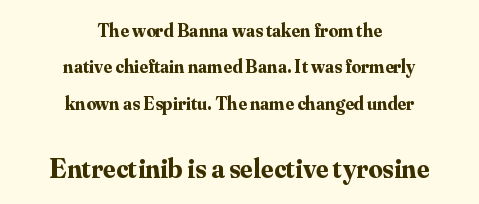
The image shows 28 px bold serif type, upright; set centered, loose line spacing (1.92x), normal letter spacing, not underlined; the second (bottom) block is 1.47x larger; medium stroke contrast and a small x-height.
